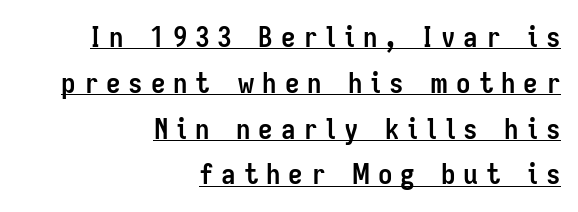
The image shows 29 px semibold, condensed sans-serif type, upright; set right-aligned, normal line spacing (1.58x), unusually wide letter spacing (+0.27 em), underlined; low stroke contrast and a medium x-height.
